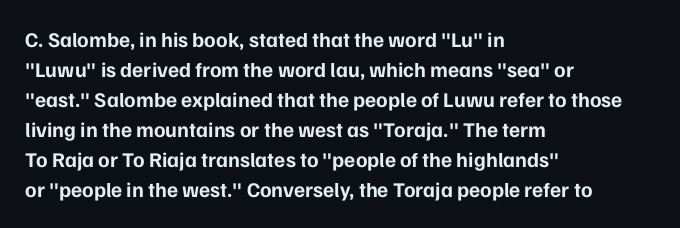
The font's upright variant was chosen for this text. These lines keep a tight, regular rhythm from letter to letter. Notice how thick the strokes are: this is what a full bold looks like. These lines sit exactly where default settings would place them.
